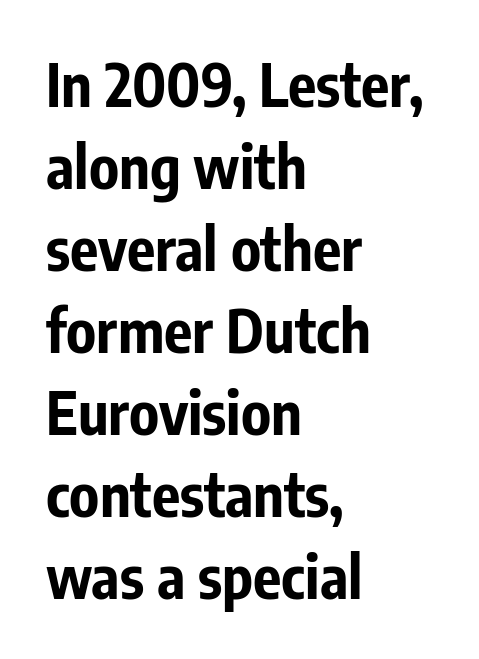
{"serif": "no", "italic": "no", "bold": "yes", "weight": "bold", "width": "condensed", "stroke_contrast": "low", "x_height": "medium", "monospaced": "no", "underline": "no", "align": "left", "line_spacing": "normal", "line_spacing_ratio": 1.39, "letter_spacing": "normal", "letter_spacing_em": 0.0, "glyph_px": 59}
